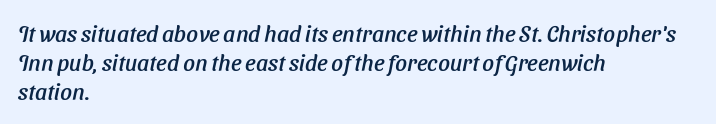
Q: Is the text italic (slanted)? A: Yes, it leans right by about 11 degrees.
Q: Is the text underlined? A: No.
Q: How is the paragraph aligned? A: Left-aligned.
Q: Is the spacing between letters normal or unusually wide? A: Normal.
Q: Is the spacing between lines tight, normal or loose? A: Normal.
